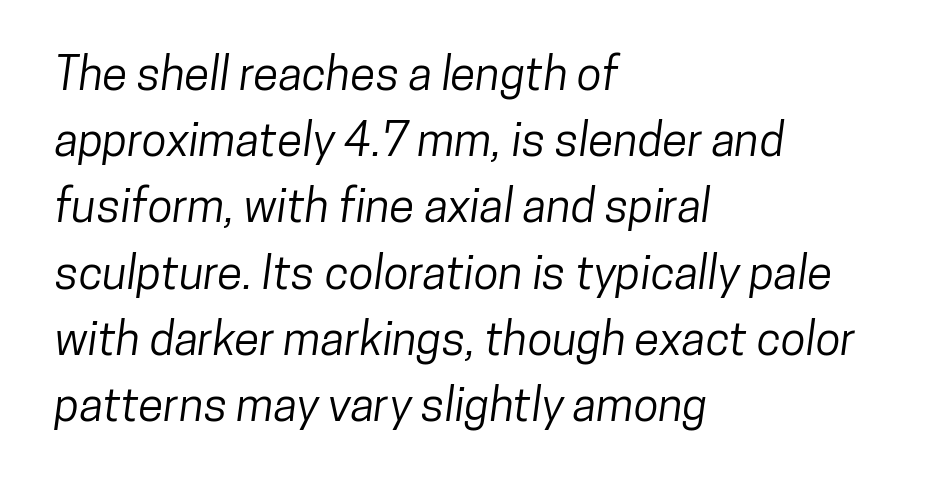
Q: Is the typeface a serif or a sans-serif typeface? A: Sans-serif.
Q: Is the text underlined? A: No.
Q: How is the paragraph aligned? A: Left-aligned.
Q: Is the spacing between letters normal or unusually wide? A: Normal.
Q: Is the spacing between lines tight, normal or loose? A: Normal.
Q: Width (condensed, normal, or wide)? A: Condensed.
Q: Stroke contrast? A: Low.
Q: x-height? A: Medium.
Q: Monospaced? A: No.
